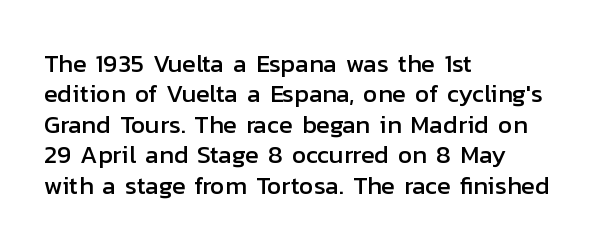
The image shows 25 px text type, upright; set left-aligned, line spacing 1.22x, normal letter spacing, not underlined.
